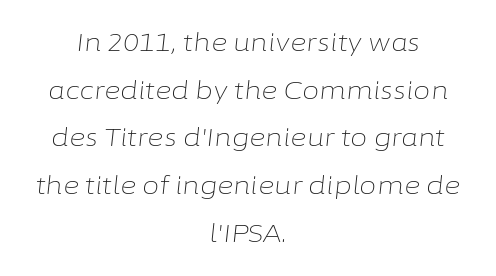
Q: Is the text bold? A: No.
Q: Is the text italic (slanted)? A: Yes, it leans right by about 6 degrees.
Q: Is the text underlined? A: No.
Q: How is the paragraph aligned? A: Centered.
Q: Is the spacing between letters normal or unusually wide? A: Normal.
Q: Is the spacing between lines tight, normal or loose? A: Loose.
